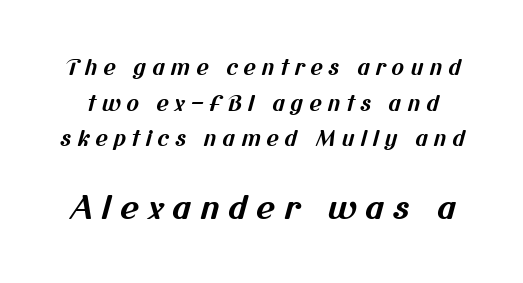
Note: smaller setting up top, larger setting below. Do the characters align in a grid? No, the font is proportional. Students, observe: this is what conventionally led text looks like. Spacing between characters has been opened up far beyond the box default.
